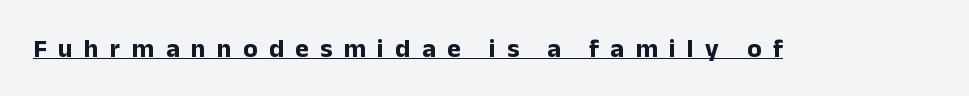
{"italic": "no", "bold": "yes", "underline": "yes", "letter_spacing": "wide", "letter_spacing_em": 0.44, "glyph_px": 26}
